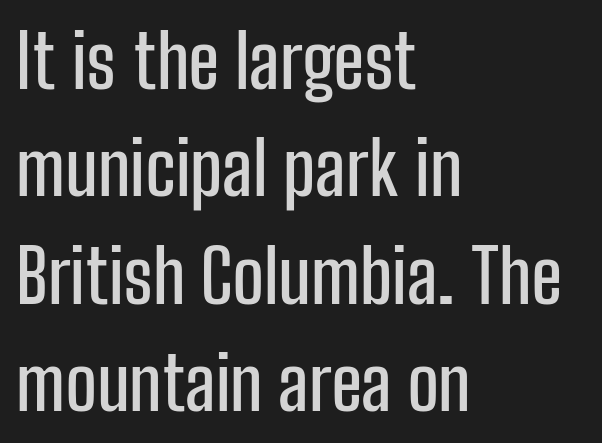
Nobody drew a line under any word here. It's the straight-up-and-down kind of type. This sample is left-justified, so line endings fall wherever the words run out. The type is set solid horizontally, with unmodified tracking. Leading matches the norm, producing a regular column. The passage shown is typeset with a sans-serif family.
